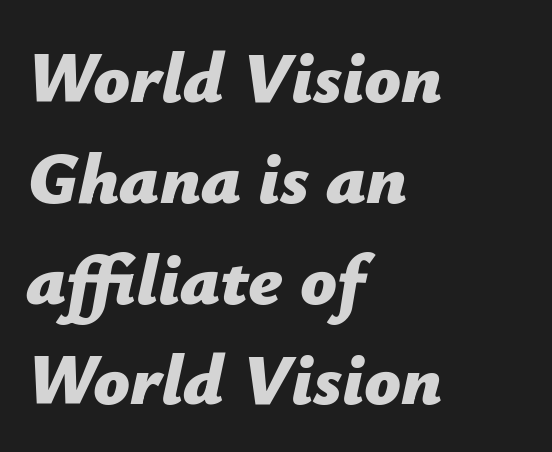
Interline gaps are of average width in this sample. Where is the straight margin? On the left. Designer's note — italics engaged. Is the letter spacing exaggerated? No — it looks like the ordinary default.
